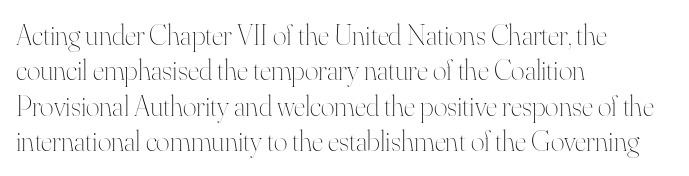
Stroke thickness stays within the range of a standard reading face or lighter. Italic? Not at all — the glyphs are vertical. Inter-character spacing is left at the font's built-in metrics. Quick note: underline off.
